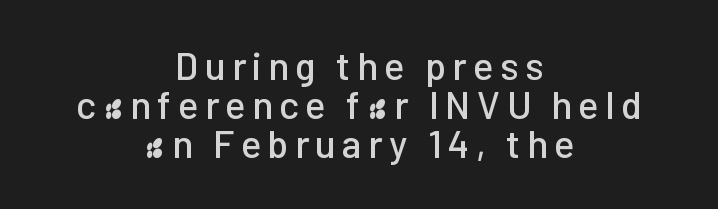
A centered setting, common on invitations and titles, is used for this passage. The space beneath each line is pristine and unruled. Horizontal bands of white between lines are thin slivers. A typesetter would mark this as roman, not italic.
